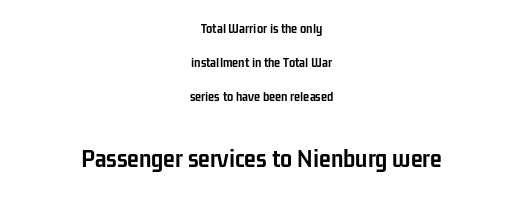
{"italic": "no", "bold": "yes", "underline": "no", "align": "center", "line_spacing": "loose", "line_spacing_ratio": 2.42, "letter_spacing": "normal", "letter_spacing_em": 0.0, "larger_block": "second", "size_ratio": 1.93, "glyph_px": 27}
